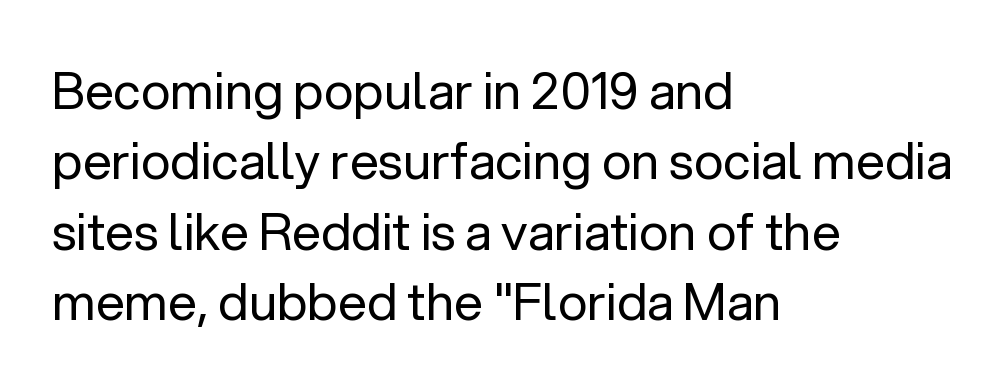
The image shows 51 px regular-weight sans-serif type, upright; set left-aligned, normal line spacing (1.38x), normal letter spacing, not underlined; low stroke contrast and a medium x-height.
